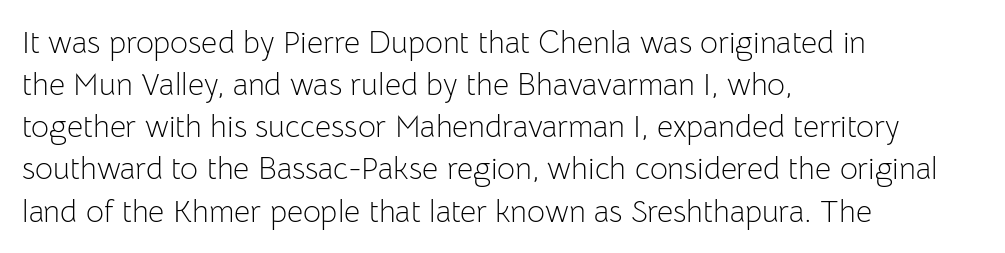
Q: Is the text bold? A: No.
Q: Is the text italic (slanted)? A: No, it is upright.
Q: Is the typeface a serif or a sans-serif typeface? A: Sans-serif.
Q: Is the text underlined? A: No.
Q: How is the paragraph aligned? A: Left-aligned.
Q: Is the spacing between letters normal or unusually wide? A: Normal.
Q: Is the spacing between lines tight, normal or loose? A: Normal.
Q: Width (condensed, normal, or wide)? A: Normal.
Q: Stroke contrast? A: Low.
Q: x-height? A: Medium.
Q: Monospaced? A: No.
